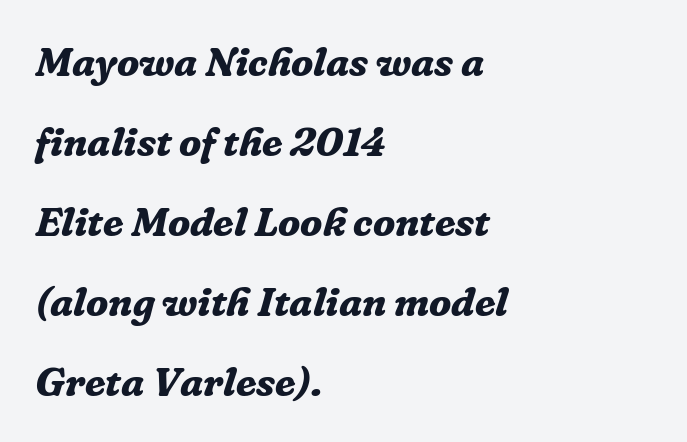
Q: Is the text bold? A: Yes.
Q: Is the text italic (slanted)? A: Yes, it leans right by about 16 degrees.
Q: Is the typeface a serif or a sans-serif typeface? A: Serif.
Q: Is the text underlined? A: No.
Q: How is the paragraph aligned? A: Left-aligned.
Q: Is the spacing between letters normal or unusually wide? A: Normal.
Q: Is the spacing between lines tight, normal or loose? A: Loose.
Q: Width (condensed, normal, or wide)? A: Normal.
Q: Stroke contrast? A: Low.
Q: x-height? A: Medium.
Q: Monospaced? A: No.
